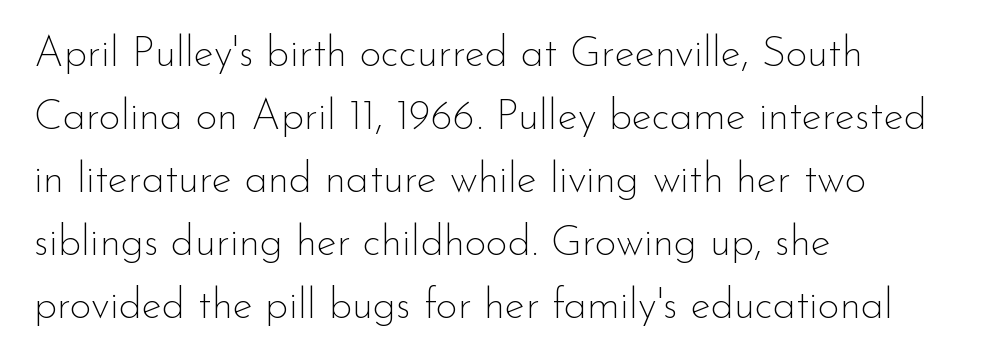
The image shows 42 px thin sans-serif type, upright; set left-aligned, normal line spacing (1.5x), normal letter spacing, not underlined; low stroke contrast and a small x-height.
